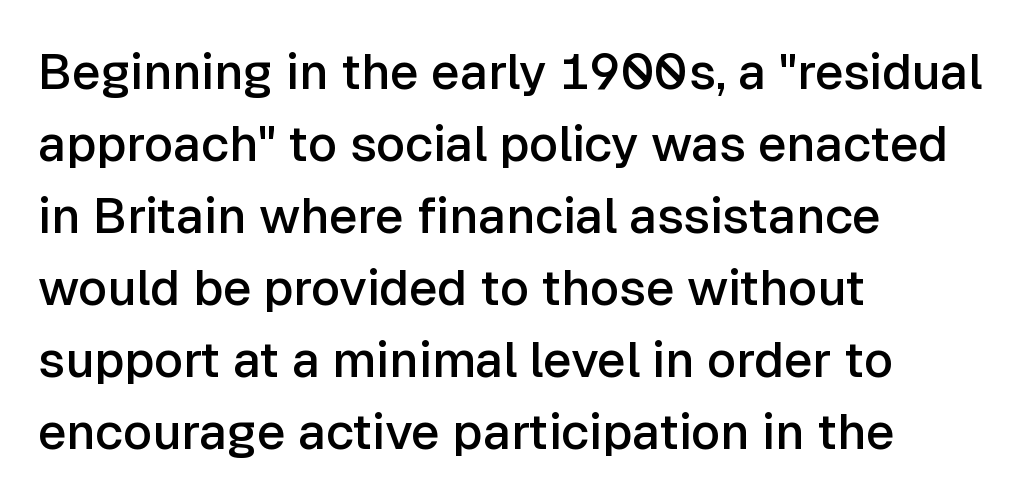
{"serif": "no", "italic": "no", "bold": "semi", "weight": "semibold", "width": "normal", "stroke_contrast": "low", "x_height": "medium", "monospaced": "no", "underline": "no", "align": "left", "line_spacing": "normal", "line_spacing_ratio": 1.44, "letter_spacing": "normal", "letter_spacing_em": 0.0, "glyph_px": 50}
